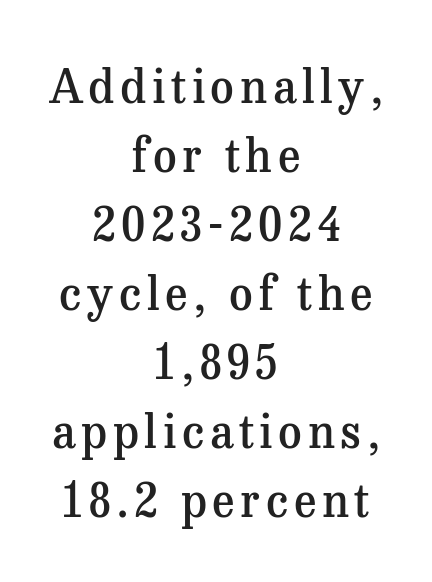
Any mark beneath the type? The region is blank. The passage shown is typeset with a serif family. Note the varied advance widths — an 'i' is clearly narrower than an 'm'. Weight check: semibold — heavier than regular, not quite bold. The compositor balanced each line on the midline. The specimen reads as upright at a glance.
